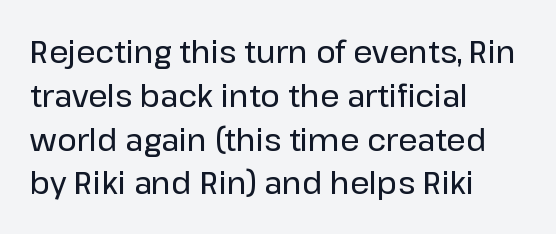
The letterforms sit shoulder to shoulder at normal distance. Is there any slant? The stems are plumb. Each row of text sits above clean, open space. Does the copy run flush right? No — it runs flush left. Regarding leading, the lines here are spaced in the standard way.
